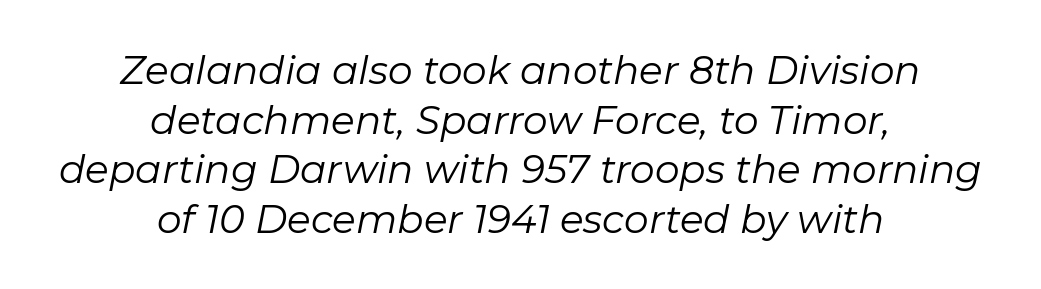
The image shows 39 px regular-weight type, italic (leaning right); set centered, normal line spacing (1.27x), normal letter spacing, not underlined; low stroke contrast and a medium x-height.
